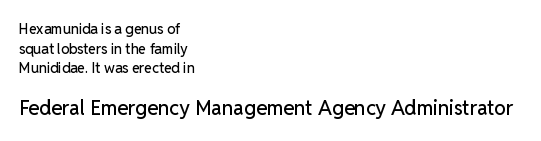
The image shows 20 px text type, upright; set left-aligned, normal line spacing (1.41x), normal letter spacing, not underlined; the second (bottom) block is 1.43x larger.
